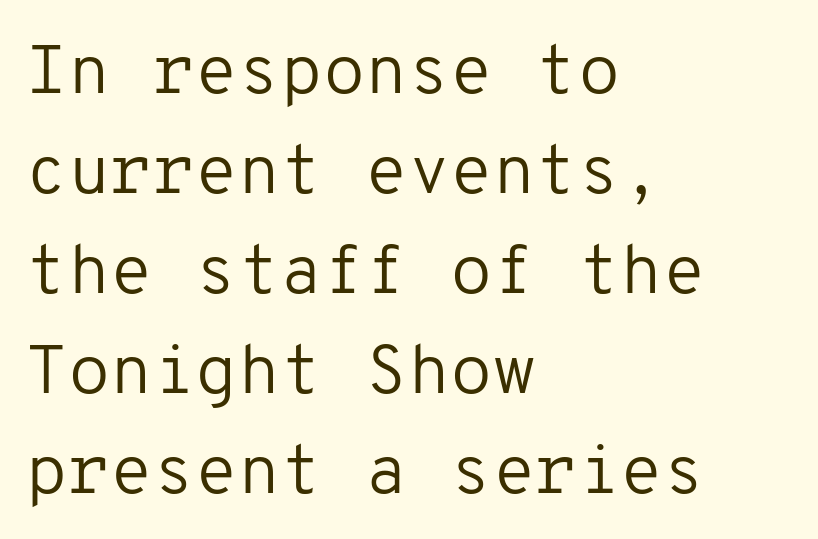
Do the letters lean? They stand straight. The line-height multiplier appears to be the usual default. Observe the ordinary spacing: letters are neighbours, not strangers. Notice how the passage keeps a crisp vertical edge on the left only. The passage shown is not underscored anywhere.
